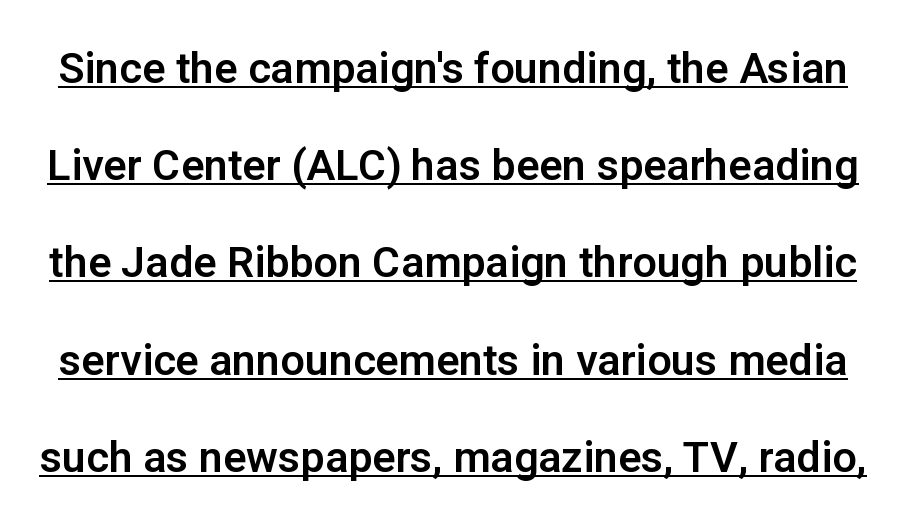
Q: Is the text italic (slanted)? A: No, it is upright.
Q: Is the typeface a serif or a sans-serif typeface? A: Sans-serif.
Q: Is the text underlined? A: Yes.
Q: Is the spacing between letters normal or unusually wide? A: Normal.
Q: Is the spacing between lines tight, normal or loose? A: Loose.
Q: Width (condensed, normal, or wide)? A: Normal.
Q: Stroke contrast? A: Low.
Q: x-height? A: Medium.
Q: Monospaced? A: No.
